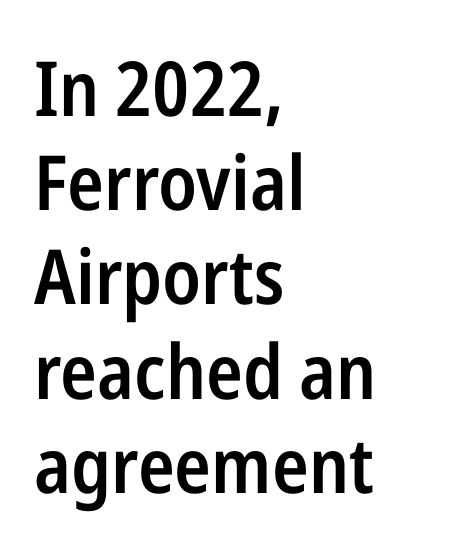
{"serif": "no", "italic": "no", "bold": "semi", "weight": "semibold", "width": "condensed", "stroke_contrast": "low", "x_height": "medium", "monospaced": "no", "underline": "no", "align": "left", "line_spacing_ratio": 1.24, "letter_spacing": "normal", "letter_spacing_em": 0.0, "glyph_px": 76}
